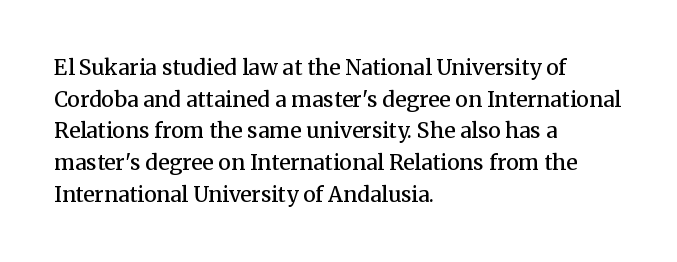
Q: Is the text bold? A: Semi-bold.
Q: Is the text italic (slanted)? A: No, it is upright.
Q: Is the text underlined? A: No.
Q: How is the paragraph aligned? A: Left-aligned.
Q: Is the spacing between letters normal or unusually wide? A: Normal.
Q: Is the spacing between lines tight, normal or loose? A: Normal.
